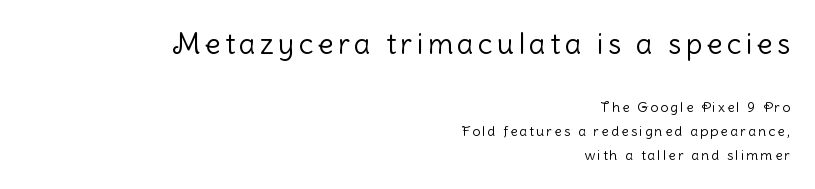
Stroke thickness stays within the range of a standard reading face or lighter. The rendering anchors every line to the right-hand side. Quick note: underline off. Serif or sans? Sans — the stroke terminals are bare. Does the lettering tilt? It doesn't — this is upright.
